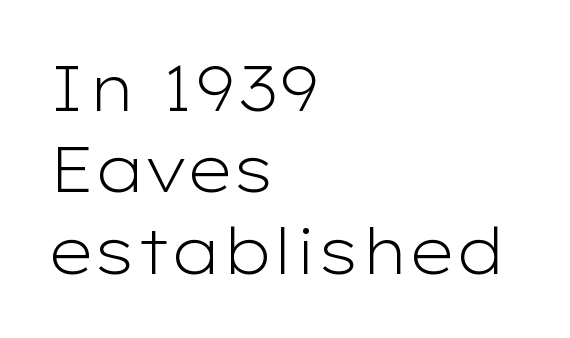
The image shows 63 px light, wide sans-serif type, upright; set left-aligned, normal line spacing (1.29x), normal letter spacing, not underlined; low stroke contrast and a medium x-height.
